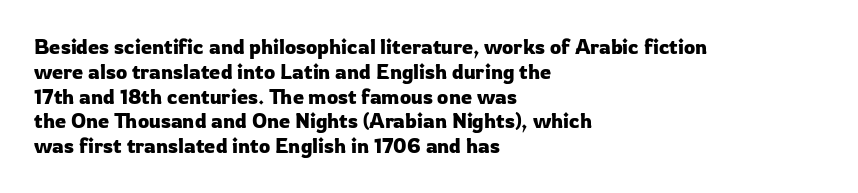
A roman cut, with each character standing at attention. The letters sit at their default tracking, neither squeezed nor spread. Compared with a centered layout, this one pins lines to the left instead. Clear beneath every line of the passage.
